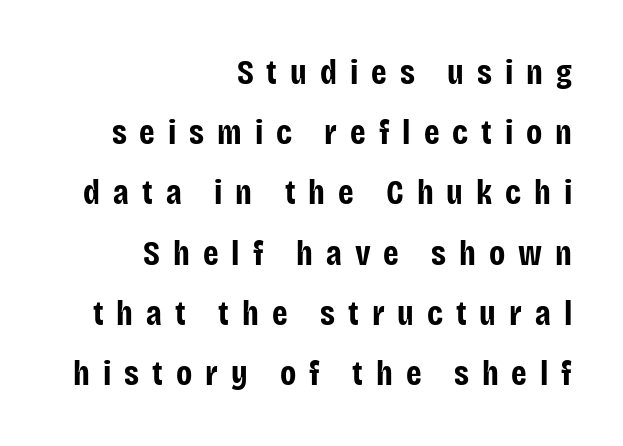
{"serif": "no", "italic": "no", "bold": "yes", "weight": "bold", "width": "condensed", "stroke_contrast": "low", "x_height": "large", "monospaced": "no", "underline": "no", "align": "right", "line_spacing_ratio": 1.72, "letter_spacing": "wide", "letter_spacing_em": 0.37, "glyph_px": 35}
